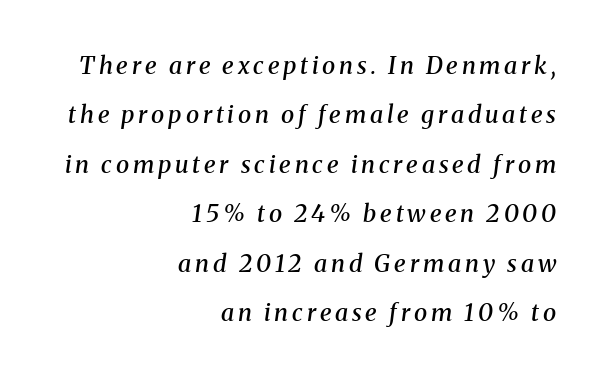
{"italic": "yes", "lean": "right", "slant_degrees": 8, "bold": "semi", "underline": "no", "align": "right", "line_spacing": "loose", "line_spacing_ratio": 2.06, "glyph_px": 24}
